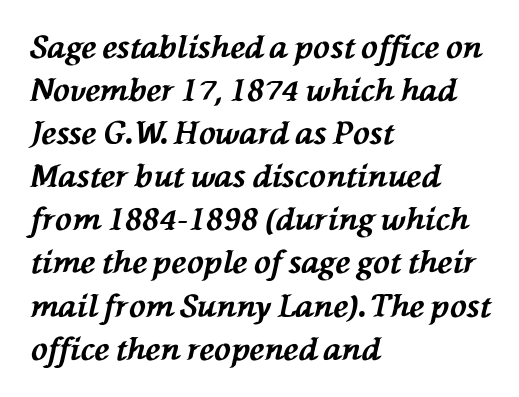
The image shows 31 px bold type, italic (leaning left); set left-aligned, normal line spacing (1.39x), normal letter spacing, not underlined; medium stroke contrast and a medium x-height.
